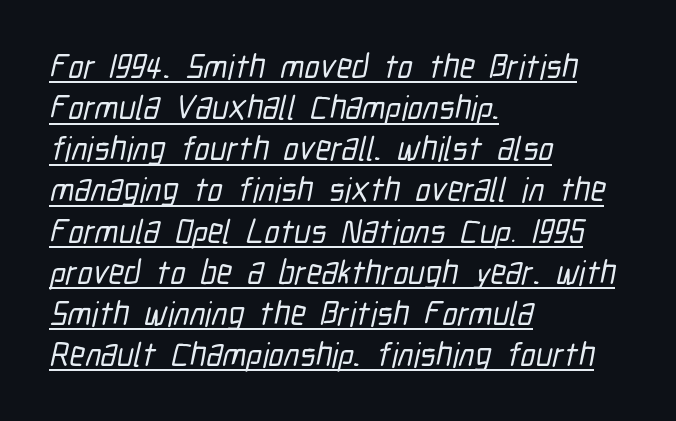
Does extra space separate the letters? No, they use regular spacing. A typesetter would call this proportional, since set widths differ per character. Like a heading marked for emphasis, these lines bear an underscore. Caption: multi-line text, flush left, ragged right. What kind of face is this? One without serifs — a sans.
